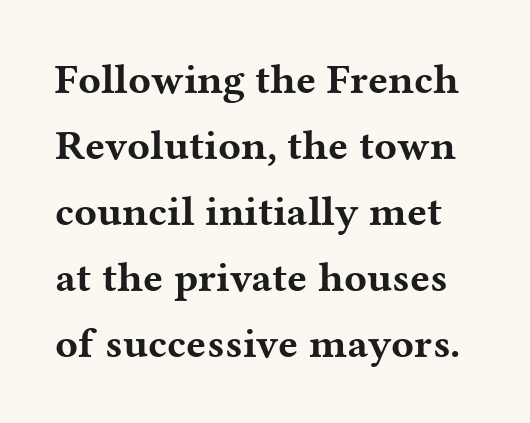
Q: Is the text bold? A: Yes.
Q: Is the text italic (slanted)? A: No, it is upright.
Q: Is the typeface a serif or a sans-serif typeface? A: Serif.
Q: Is the text underlined? A: No.
Q: Is the spacing between letters normal or unusually wide? A: Normal.
Q: Is the spacing between lines tight, normal or loose? A: Normal.
Q: Width (condensed, normal, or wide)? A: Wide.
Q: Stroke contrast? A: Medium.
Q: x-height? A: Medium.
Q: Monospaced? A: No.
